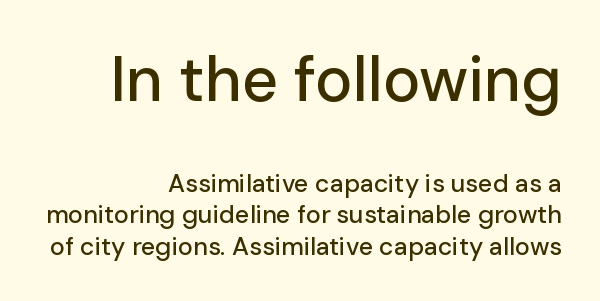
The image shows 63 px sans-serif type, upright; set right-aligned, normal line spacing (1.25x), normal letter spacing, not underlined; the first (top) block is 2.52x larger; low stroke contrast and a medium x-height.
